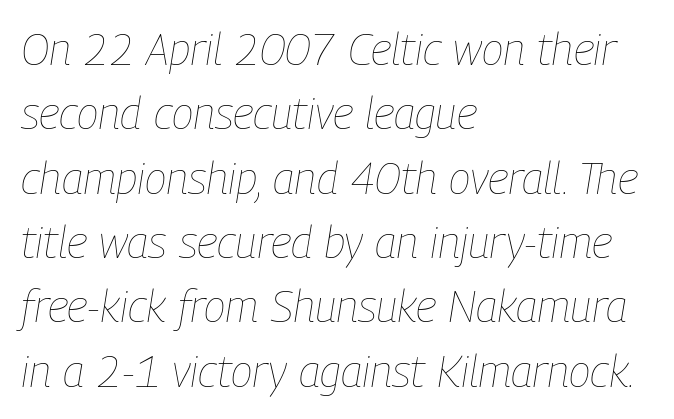
Rule under the text: the space is simply empty. Italic: yes, the glyphs are oblique. Stroke thickness stays within the range of a standard reading face or lighter. Evenly set lines give the paragraph a standard silhouette. The paragraph has a hard left edge and a soft right edge. The passage shown has conventional tracking throughout.
